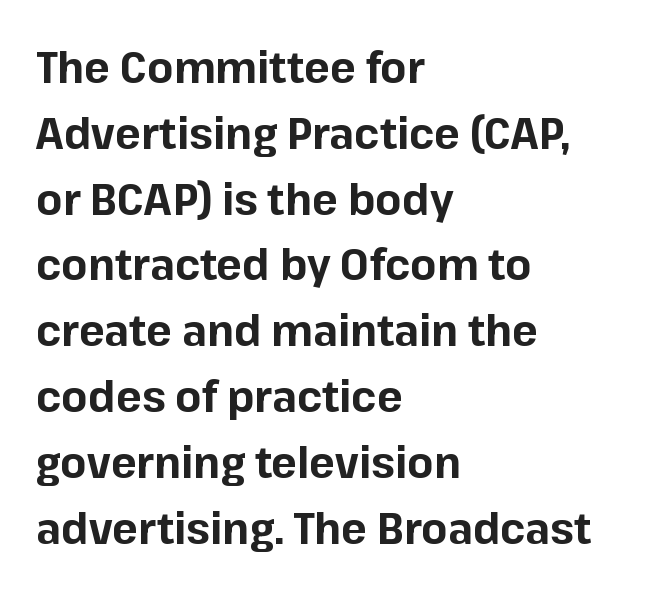
{"serif": "no", "italic": "no", "bold": "yes", "weight": "bold", "width": "normal", "stroke_contrast": "low", "x_height": "medium", "monospaced": "no", "underline": "no", "align": "left", "line_spacing": "normal", "line_spacing_ratio": 1.53, "letter_spacing": "normal", "letter_spacing_em": 0.0, "glyph_px": 43}
